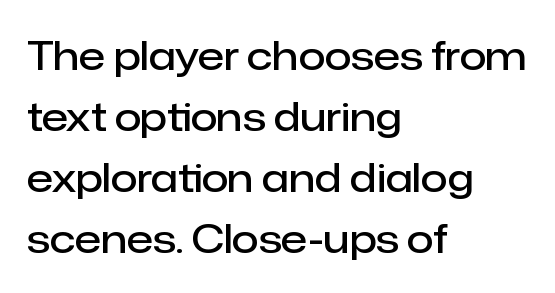
{"serif": "no", "italic": "no", "bold": "semi", "weight": "semibold", "width": "normal", "stroke_contrast": "low", "x_height": "medium", "monospaced": "no", "underline": "no", "align": "left", "line_spacing": "normal", "line_spacing_ratio": 1.56, "letter_spacing": "normal", "letter_spacing_em": 0.0, "glyph_px": 39}
